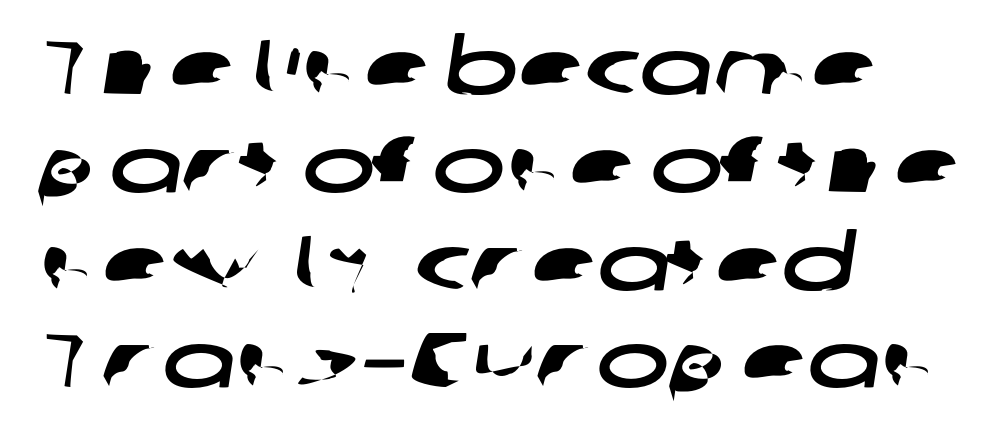
The image shows 77 px wide sans-serif type; set left-aligned, normal line spacing (1.27x), normal letter spacing, not underlined; low stroke contrast and a medium x-height.
